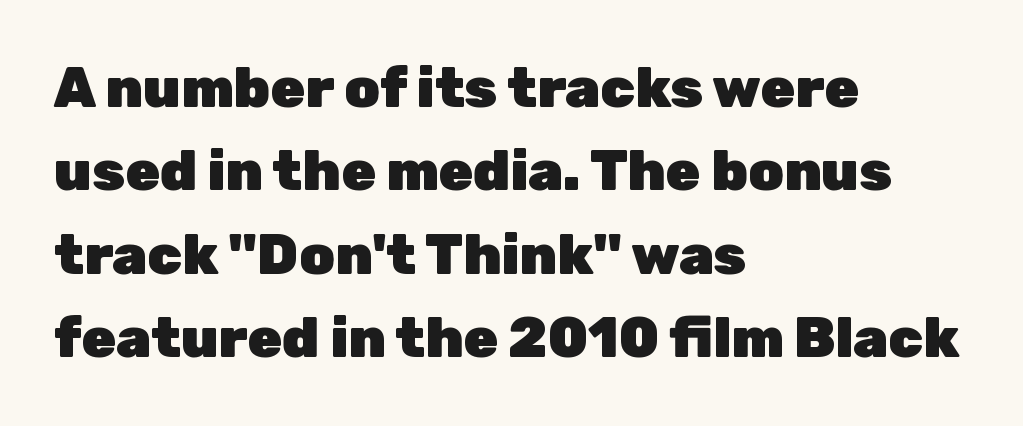
Q: Is the text bold? A: Yes.
Q: Is the text italic (slanted)? A: No, it is upright.
Q: Is the typeface a serif or a sans-serif typeface? A: Sans-serif.
Q: Is the text underlined? A: No.
Q: How is the paragraph aligned? A: Left-aligned.
Q: Is the spacing between letters normal or unusually wide? A: Normal.
Q: Is the spacing between lines tight, normal or loose? A: Normal.
Q: Width (condensed, normal, or wide)? A: Normal.
Q: Stroke contrast? A: Low.
Q: x-height? A: Medium.
Q: Monospaced? A: No.
